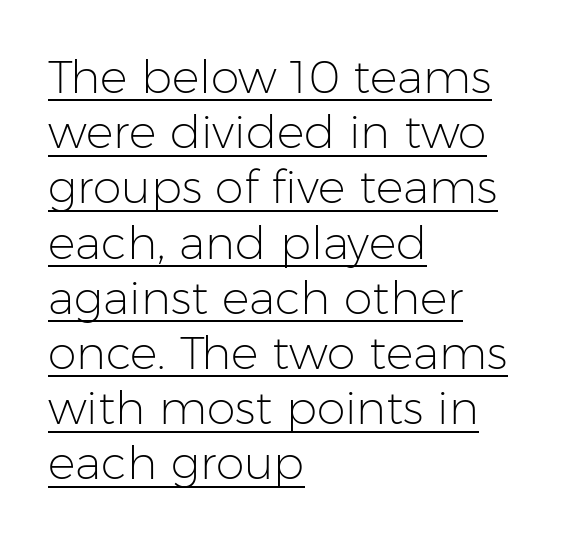
No feet cap the strokes, marking this as sans-serif type. The rendered words wear a rule along their underside. Posture: vertical. Between one letter and the next there's only the usual sliver of space.
